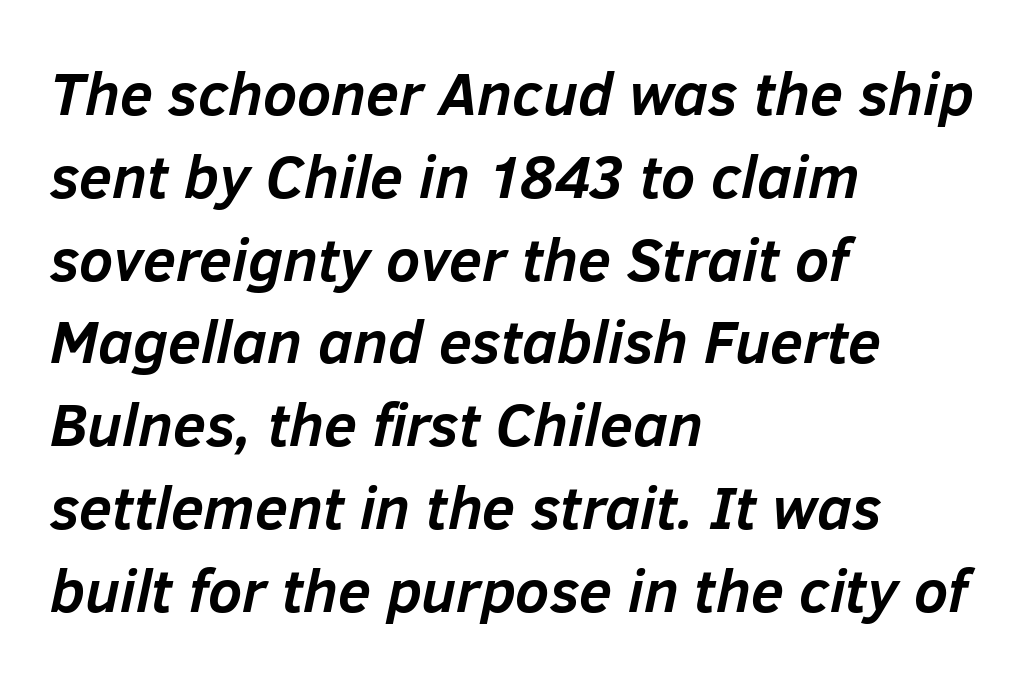
The sample has been set heavy, in full bold. Think of a printed novel: that variable character pitch is what you see here. Regular leading. Compared with typical body copy, the letter spacing here is the same. Every character sits at an angle, as italics do.
